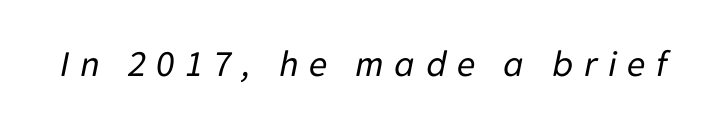
The image shows 38 px regular-weight type, italic (leaning right); set unusually wide letter spacing (+0.27 em), not underlined; low stroke contrast and a medium x-height.
